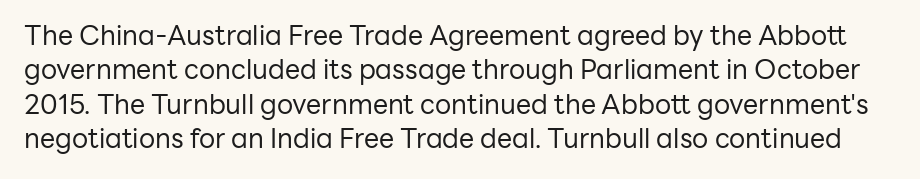
{"italic": "no", "bold": "no", "underline": "no", "line_spacing": "normal", "line_spacing_ratio": 1.27, "letter_spacing": "normal", "letter_spacing_em": 0.0, "glyph_px": 27}
